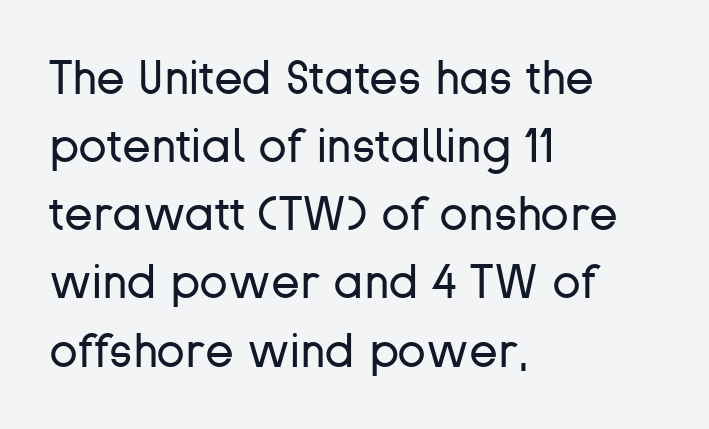
{"serif": "no", "italic": "no", "bold": "no", "weight": "regular", "width": "normal", "stroke_contrast": "low", "x_height": "medium", "monospaced": "no", "underline": "no", "align": "left", "line_spacing": "normal", "line_spacing_ratio": 1.45, "letter_spacing": "normal", "letter_spacing_em": 0.0, "glyph_px": 47}
